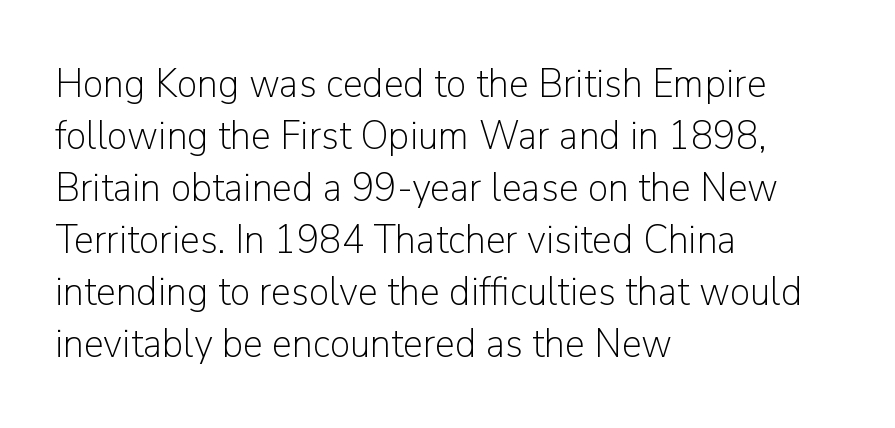
A light-to-regular cut is what we see here. Regular leading. Notice how the stems are strictly vertical — no italics here. This rendering leaves character spacing at its baseline value. Lines of text with bare space underneath. The passage shown is typeset with a sans-serif family.
